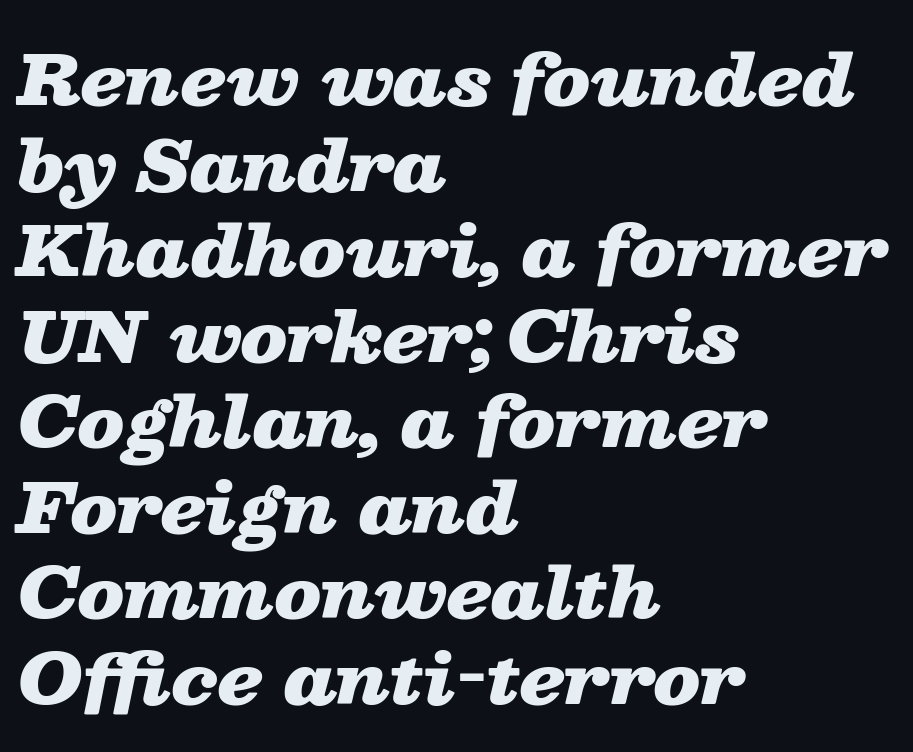
{"italic": "yes", "lean": "right", "slant_degrees": 13, "bold": "yes", "weight": "heavy", "width": "wide", "stroke_contrast": "low", "x_height": "medium", "monospaced": "no", "underline": "no", "align": "left", "line_spacing_ratio": 1.24, "letter_spacing": "normal", "letter_spacing_em": 0.0, "glyph_px": 69}
